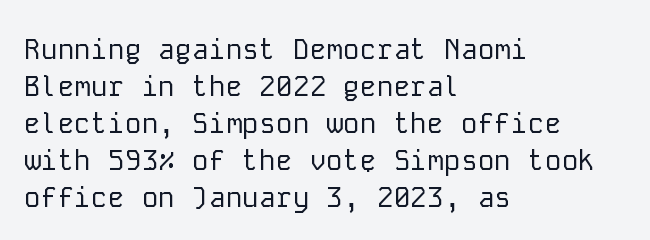
{"serif": "no", "italic": "no", "bold": "no", "weight": "regular", "width": "normal", "stroke_contrast": "low", "x_height": "medium", "monospaced": "yes", "underline": "no", "align": "left", "line_spacing": "normal", "line_spacing_ratio": 1.32, "letter_spacing": "normal", "letter_spacing_em": 0.0, "glyph_px": 28}
